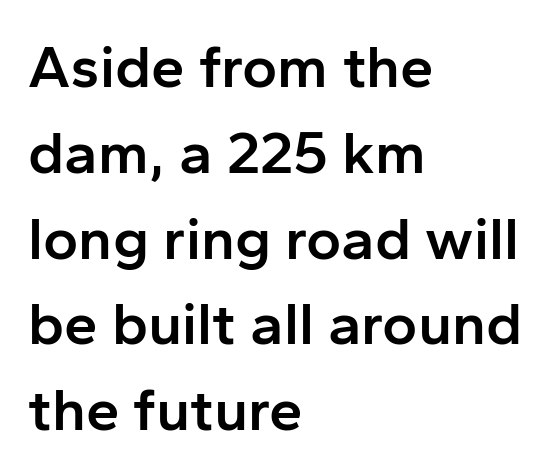
Q: Is the text bold? A: Semi-bold.
Q: Is the text italic (slanted)? A: No, it is upright.
Q: Is the typeface a serif or a sans-serif typeface? A: Sans-serif.
Q: Is the text underlined? A: No.
Q: How is the paragraph aligned? A: Left-aligned.
Q: Is the spacing between letters normal or unusually wide? A: Normal.
Q: Is the spacing between lines tight, normal or loose? A: Normal.
Q: Width (condensed, normal, or wide)? A: Normal.
Q: Stroke contrast? A: Low.
Q: x-height? A: Medium.
Q: Monospaced? A: No.
